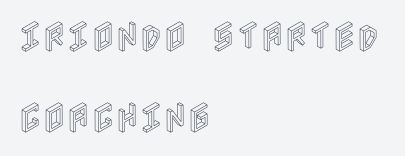
The image shows 33 px condensed type, upright; set left-aligned, loose line spacing (2.46x), normal letter spacing, not underlined; a large x-height.
